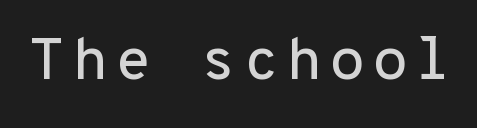
The image shows 59 px sans-serif type, upright, monospaced; set not underlined; low stroke contrast and a medium x-height.
